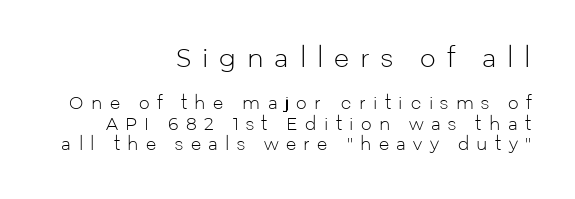
{"italic": "no", "bold": "no", "underline": "no", "align": "right", "line_spacing_ratio": 1.18, "letter_spacing": "wide", "letter_spacing_em": 0.43, "larger_block": "first", "size_ratio": 1.47, "glyph_px": 25}
